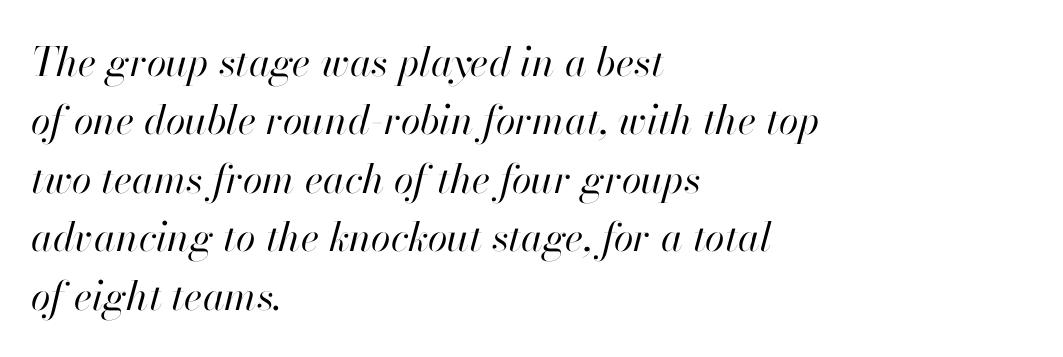
{"italic": "yes", "lean": "right", "slant_degrees": 13, "bold": "no", "weight": "regular", "width": "normal", "stroke_contrast": "high", "x_height": "small", "monospaced": "no", "underline": "no", "align": "left", "line_spacing": "normal", "line_spacing_ratio": 1.46, "letter_spacing": "normal", "letter_spacing_em": 0.0, "glyph_px": 40}
